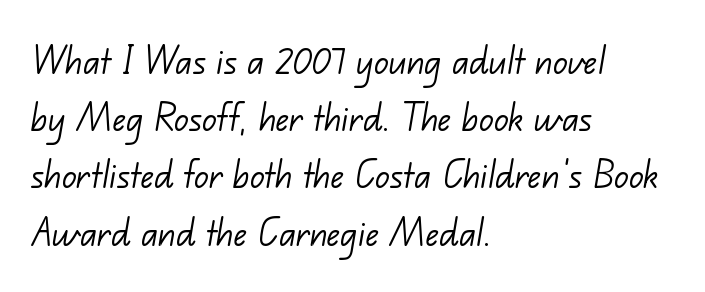
The image shows 44 px light sans-serif type; set left-aligned, normal line spacing (1.3x), normal letter spacing, not underlined; low stroke contrast and a small x-height.
